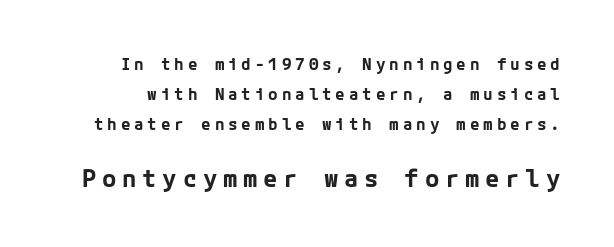
{"italic": "no", "bold": "yes", "underline": "no", "line_spacing_ratio": 1.87, "letter_spacing": "wide", "letter_spacing_em": 0.24, "larger_block": "second", "size_ratio": 1.5, "glyph_px": 24}
